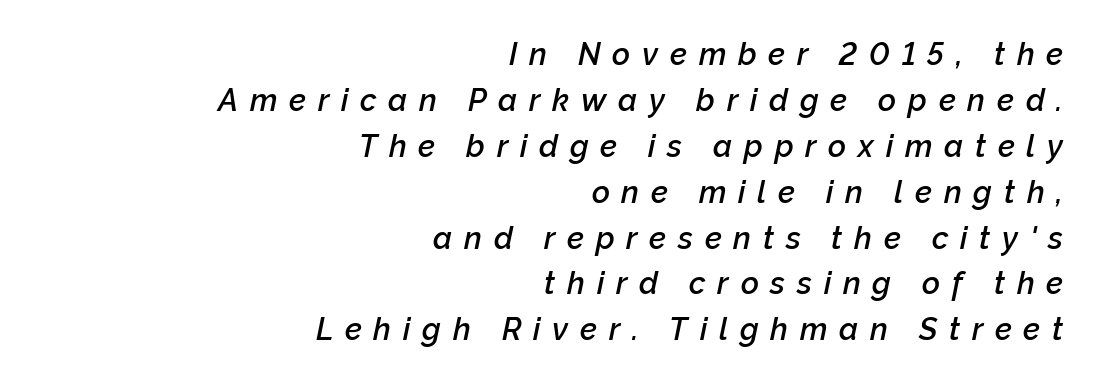
{"italic": "yes", "lean": "right", "slant_degrees": 12, "bold": "semi", "weight": "semibold", "width": "normal", "stroke_contrast": "low", "x_height": "medium", "monospaced": "no", "underline": "no", "align": "right", "line_spacing": "normal", "line_spacing_ratio": 1.48, "letter_spacing": "wide", "letter_spacing_em": 0.38, "glyph_px": 31}
